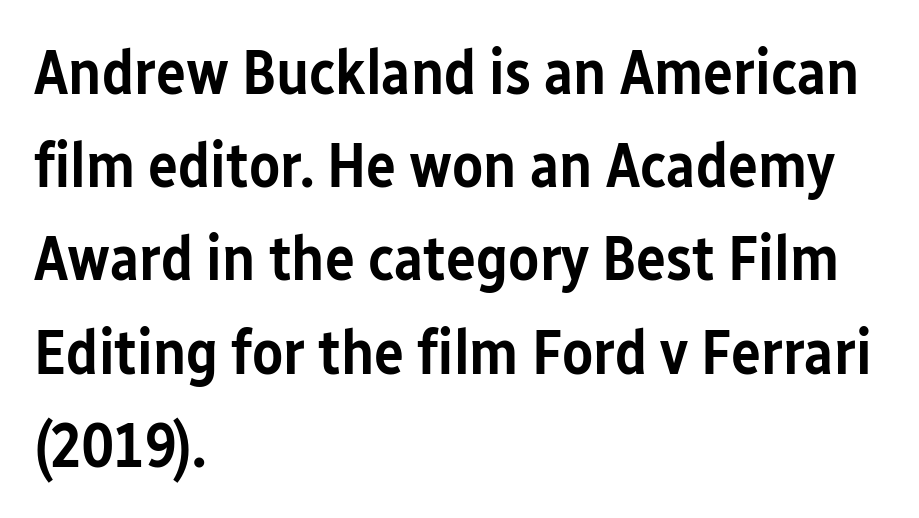
Beneath every word, the page is bare. Unlike italic type, these characters show no tilt at all. The characters look somewhat weighty, a semibold short of true bold. Caption: multi-line text, flush left, ragged right. Default kerning and tracking; the words read as compact shapes.
